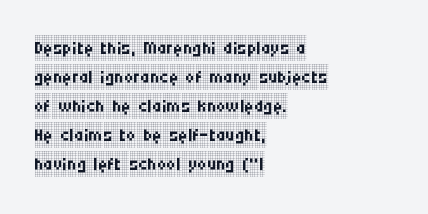
Posture: upright roman. A student would call this left alignment; a typographer would say flush left, rag right. Stroke thickness stays within the range of a standard reading face or lighter. Decoration check: the copy has no underline. The gaps between neighbouring characters are ordinary and unremarkable.
